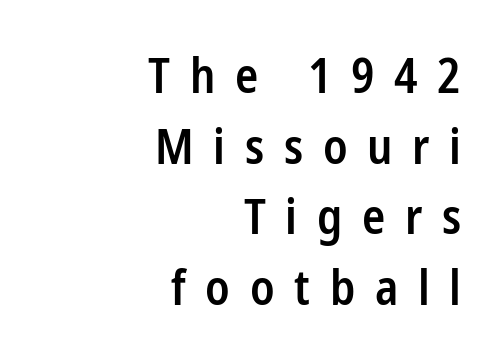
{"serif": "no", "italic": "no", "bold": "semi", "weight": "semibold", "width": "condensed", "stroke_contrast": "low", "x_height": "medium", "monospaced": "no", "underline": "no", "align": "right", "line_spacing": "normal", "line_spacing_ratio": 1.47, "letter_spacing": "wide", "letter_spacing_em": 0.41, "glyph_px": 48}
